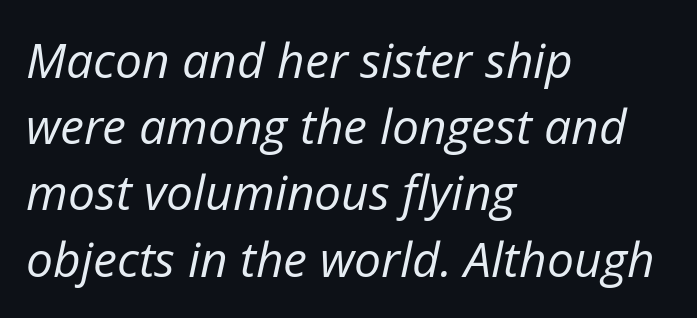
The image shows 48 px regular-weight type, italic (leaning right); set left-aligned, normal line spacing (1.38x), normal letter spacing, not underlined; low stroke contrast and a medium x-height.
